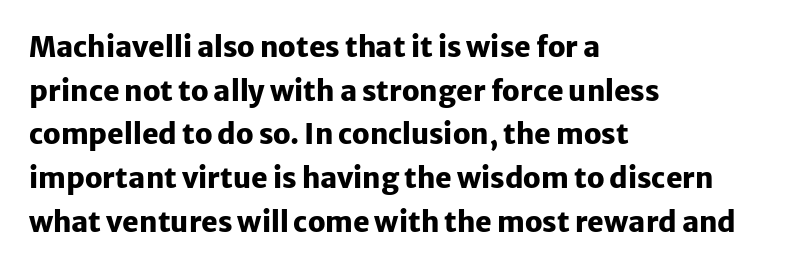
The image shows 28 px heavy sans-serif type, upright; set left-aligned, normal line spacing (1.56x), normal letter spacing, not underlined; low stroke contrast and a medium x-height.
